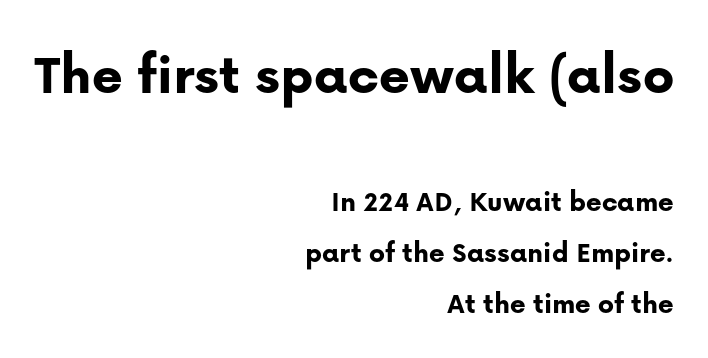
The image shows 59 px bold sans-serif type, upright; set right-aligned, normal line spacing (1.7x), normal letter spacing, not underlined; the first (top) block is 1.97x larger; low stroke contrast and a medium x-height.
